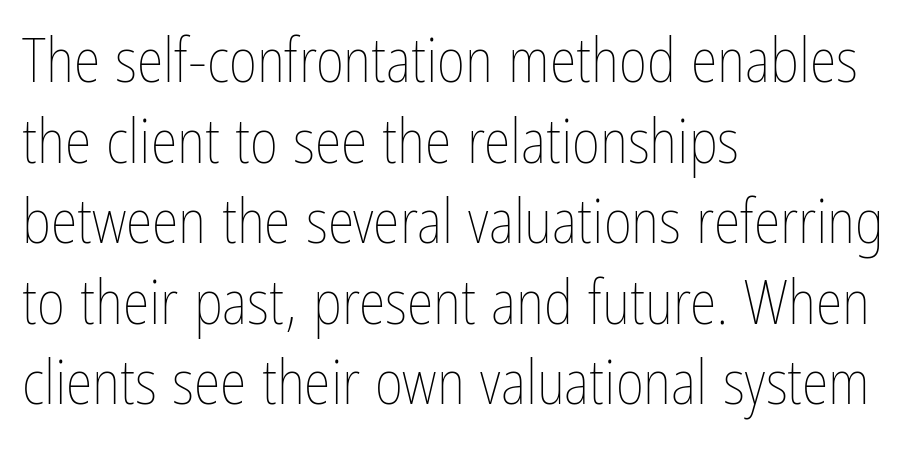
Anything drawn beneath the words? Only blank space. Note the varied advance widths — an 'i' is clearly narrower than an 'm'. How would I describe the line gaps? Plain and ordinary. Standard letterfit; no display-style spreading of the glyphs.
